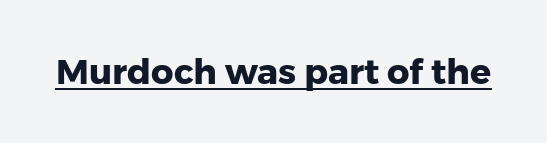
The letters advance in unequal steps, a hallmark of proportional type. The words here are underlined. Are there feet on the stems? There aren't — it's a sans. In terms of weight, the rendering is a true, heavy bold. These lines keep a tight, regular rhythm from letter to letter.
